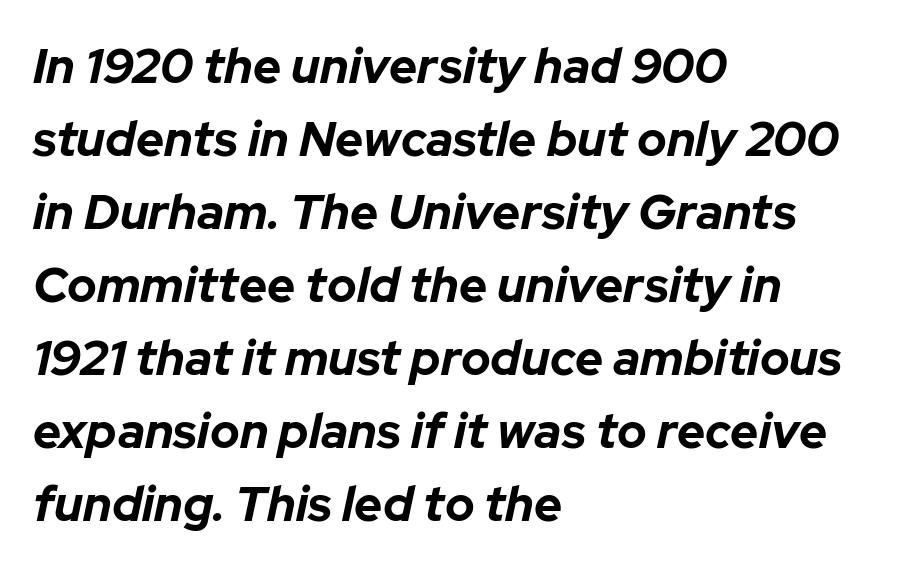
The image shows 49 px bold type, italic (leaning right); set left-aligned, normal line spacing (1.49x), normal letter spacing, not underlined; low stroke contrast and a medium x-height.
